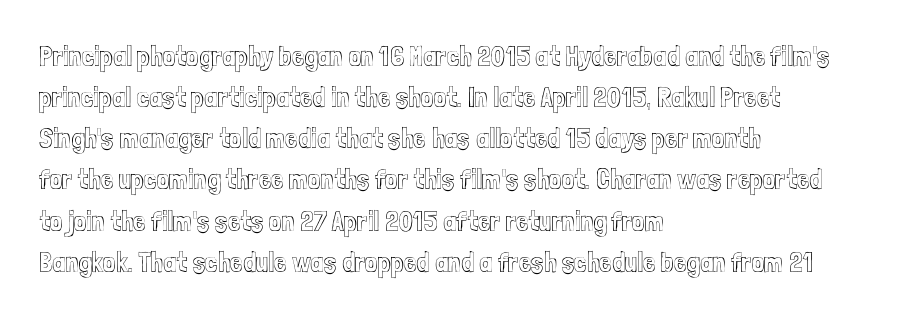
Do the characters align in a grid? No, the font is proportional. Regular leading. No italicization has been applied; the sample stays upright. The type is set solid horizontally, with unmodified tracking.
